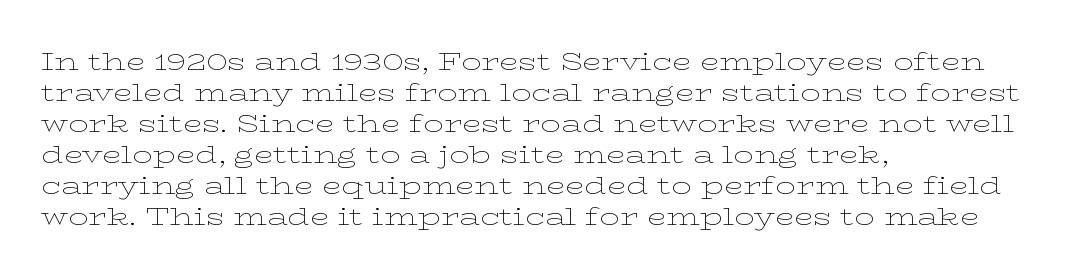
Q: Is the text bold? A: No.
Q: Is the text italic (slanted)? A: No, it is upright.
Q: Is the text underlined? A: No.
Q: How is the paragraph aligned? A: Left-aligned.
Q: Is the spacing between letters normal or unusually wide? A: Normal.
